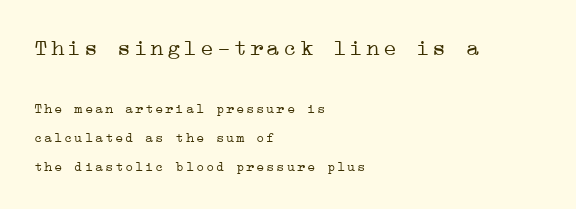
{"italic": "no", "bold": "no", "underline": "no", "align": "left", "line_spacing": "loose", "line_spacing_ratio": 2.07, "larger_block": "first", "size_ratio": 1.64, "glyph_px": 23}
